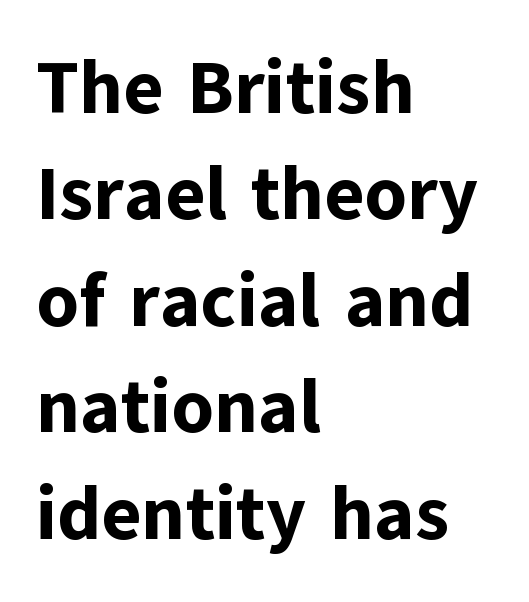
Q: Is the text bold? A: Yes.
Q: Is the text italic (slanted)? A: No, it is upright.
Q: Is the typeface a serif or a sans-serif typeface? A: Sans-serif.
Q: Is the text underlined? A: No.
Q: How is the paragraph aligned? A: Left-aligned.
Q: Is the spacing between letters normal or unusually wide? A: Normal.
Q: Is the spacing between lines tight, normal or loose? A: Normal.
Q: Width (condensed, normal, or wide)? A: Normal.
Q: Stroke contrast? A: Low.
Q: x-height? A: Medium.
Q: Monospaced? A: No.
